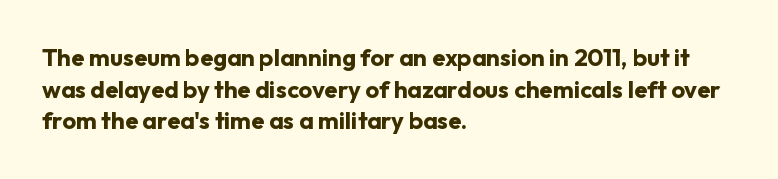
Q: Is the text bold? A: Yes.
Q: Is the text italic (slanted)? A: No, it is upright.
Q: Is the text underlined? A: No.
Q: How is the paragraph aligned? A: Left-aligned.
Q: Is the spacing between letters normal or unusually wide? A: Normal.
Q: Is the spacing between lines tight, normal or loose? A: Normal.
